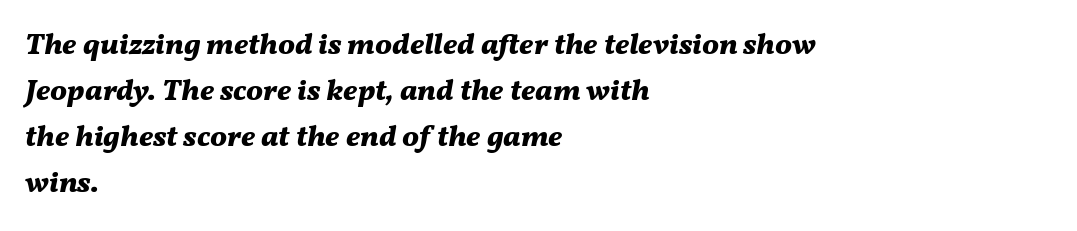
Q: Is the text bold? A: Yes.
Q: Is the text italic (slanted)? A: Yes, it leans right by about 11 degrees.
Q: Is the text underlined? A: No.
Q: How is the paragraph aligned? A: Left-aligned.
Q: Is the spacing between letters normal or unusually wide? A: Normal.
Q: Is the spacing between lines tight, normal or loose? A: Normal.
Q: Width (condensed, normal, or wide)? A: Normal.
Q: Stroke contrast? A: Medium.
Q: x-height? A: Medium.
Q: Monospaced? A: No.
